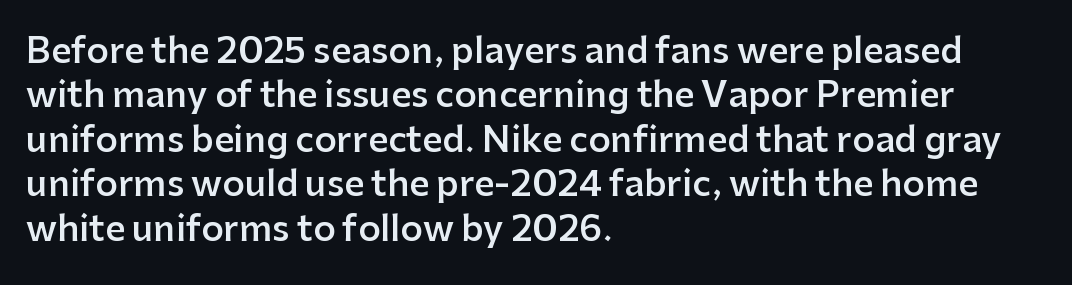
Q: Is the text bold? A: Semi-bold.
Q: Is the text italic (slanted)? A: No, it is upright.
Q: Is the typeface a serif or a sans-serif typeface? A: Sans-serif.
Q: Is the text underlined? A: No.
Q: How is the paragraph aligned? A: Left-aligned.
Q: Is the spacing between letters normal or unusually wide? A: Normal.
Q: Is the spacing between lines tight, normal or loose? A: Normal.
Q: Width (condensed, normal, or wide)? A: Normal.
Q: Stroke contrast? A: Low.
Q: x-height? A: Medium.
Q: Monospaced? A: No.
